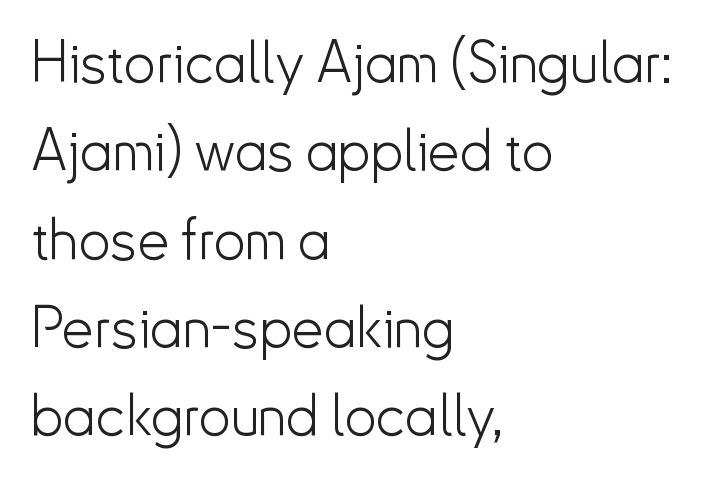
Q: Is the text bold? A: No.
Q: Is the text italic (slanted)? A: No, it is upright.
Q: Is the typeface a serif or a sans-serif typeface? A: Sans-serif.
Q: Is the text underlined? A: No.
Q: How is the paragraph aligned? A: Left-aligned.
Q: Is the spacing between letters normal or unusually wide? A: Normal.
Q: Is the spacing between lines tight, normal or loose? A: Normal.
Q: Width (condensed, normal, or wide)? A: Normal.
Q: Stroke contrast? A: Low.
Q: x-height? A: Small.
Q: Monospaced? A: No.
